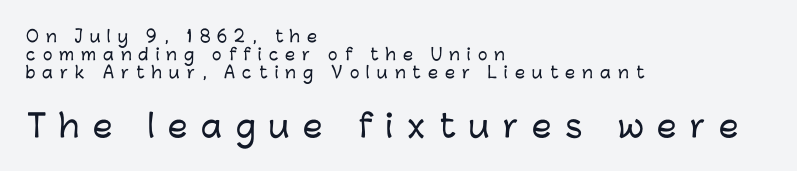
Q: Is the text italic (slanted)? A: No, it is upright.
Q: Is the typeface a serif or a sans-serif typeface? A: Sans-serif.
Q: Is the text underlined? A: No.
Q: How is the paragraph aligned? A: Left-aligned.
Q: Is the spacing between letters normal or unusually wide? A: Unusually wide.
Q: Is the spacing between lines tight, normal or loose? A: Tight.
Q: Which block of text is set in a larger size, the first (top) or the second (bottom)? A: The second (bottom) one.
Q: Width (condensed, normal, or wide)? A: Normal.
Q: Stroke contrast? A: Low.
Q: x-height? A: Medium.
Q: Monospaced? A: No.
